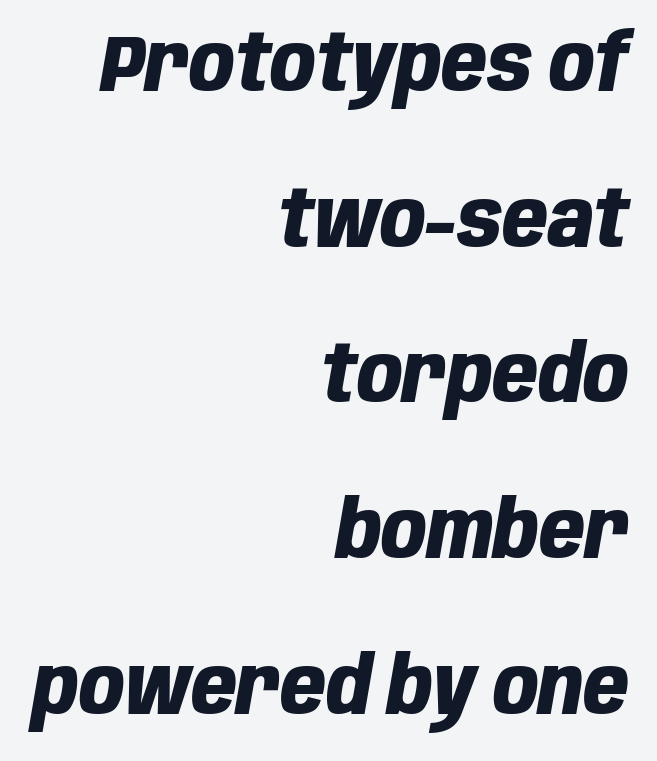
Q: Is the text bold? A: Yes.
Q: Is the text italic (slanted)? A: Yes, it leans right by about 10 degrees.
Q: Is the text underlined? A: No.
Q: How is the paragraph aligned? A: Right-aligned.
Q: Is the spacing between letters normal or unusually wide? A: Normal.
Q: Is the spacing between lines tight, normal or loose? A: Loose.
Q: Width (condensed, normal, or wide)? A: Condensed.
Q: Stroke contrast? A: Low.
Q: x-height? A: Large.
Q: Monospaced? A: No.
